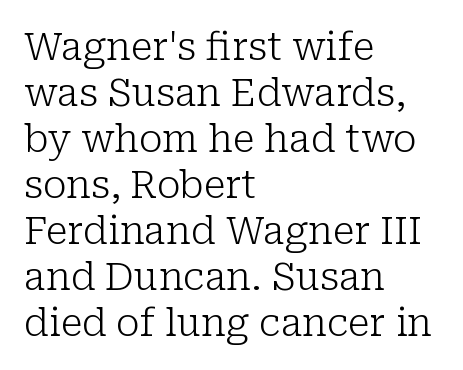
The image shows 38 px light serif type, upright; set left-aligned, line spacing 1.21x, normal letter spacing, not underlined; low stroke contrast and a medium x-height.
